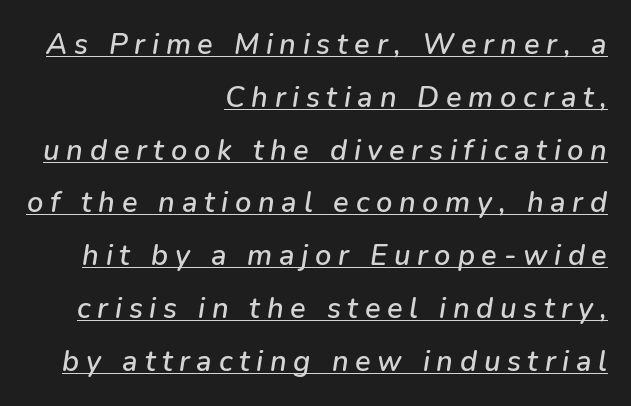
Q: Is the text italic (slanted)? A: Yes, it leans right by about 9 degrees.
Q: Is the text underlined? A: Yes.
Q: How is the paragraph aligned? A: Right-aligned.
Q: Is the spacing between letters normal or unusually wide? A: Unusually wide.
Q: Width (condensed, normal, or wide)? A: Normal.
Q: Stroke contrast? A: Low.
Q: x-height? A: Medium.
Q: Monospaced? A: No.
